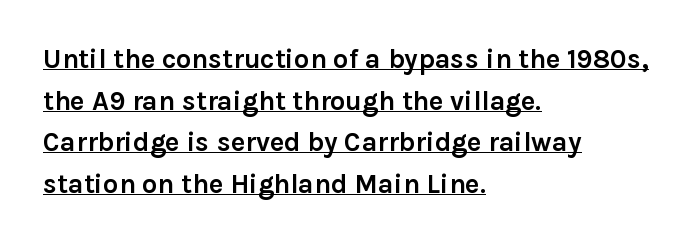
The paragraph shown leans on its left margin. The typesetting leans heavy: a genuine bold. Words appear dense and cohesive because spacing is normal. A typesetter would mark this as roman, not italic.
